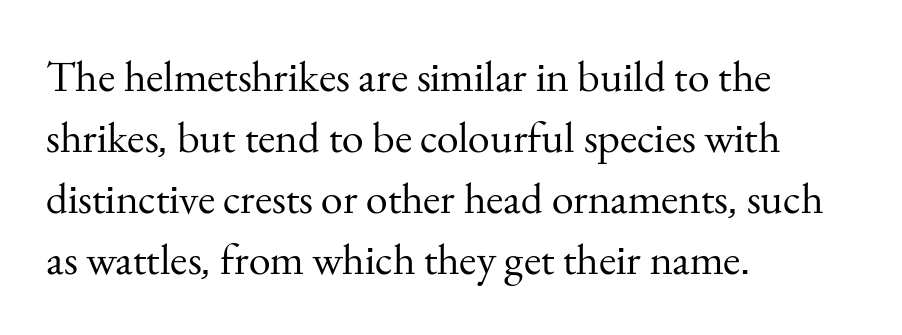
The image shows 44 px regular-weight serif type, upright; set left-aligned, normal line spacing (1.39x), normal letter spacing, not underlined; medium stroke contrast and a small x-height.
